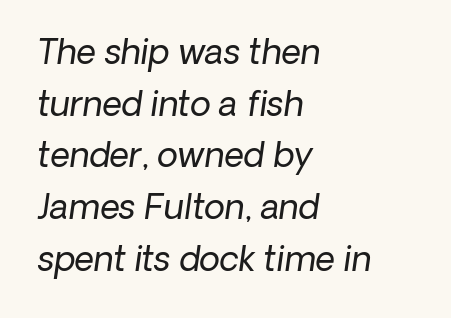
How are the letters spaced? Ordinarily, with no added tracking. Proportional: the letters do not fall into vertical columns. Notice how the stems are inclined rather than vertical — that's the hallmark of italics. The glyphs are unaccompanied by any horizontal stroke below them. Regular leading. Summary of weight: not heavy and not bold.
